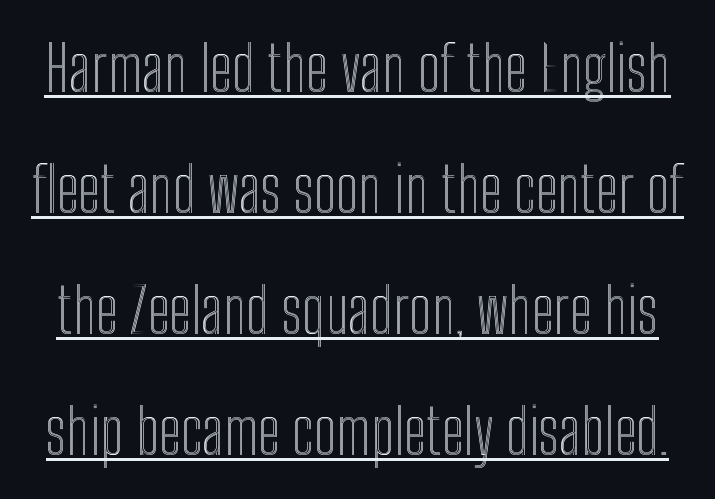
Q: Is the text italic (slanted)? A: No, it is upright.
Q: Is the text underlined? A: Yes.
Q: Is the spacing between letters normal or unusually wide? A: Normal.
Q: Is the spacing between lines tight, normal or loose? A: Loose.
Q: Width (condensed, normal, or wide)? A: Condensed.
Q: x-height? A: Medium.
Q: Monospaced? A: No.
